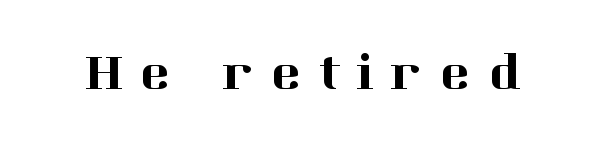
The image shows 52 px serif type, upright; set unusually wide letter spacing (+0.34 em), not underlined; high stroke contrast and a medium x-height.
